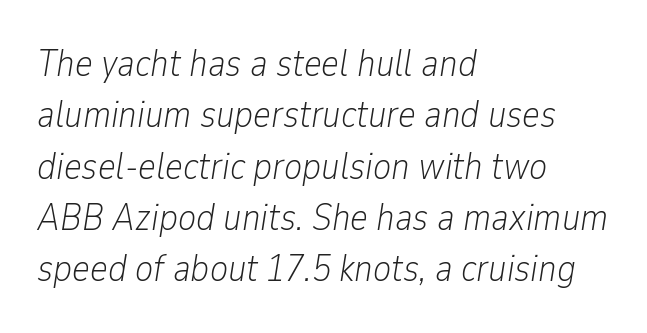
Q: Is the text bold? A: No.
Q: Is the text italic (slanted)? A: Yes, it leans right by about 9 degrees.
Q: Is the text underlined? A: No.
Q: How is the paragraph aligned? A: Left-aligned.
Q: Is the spacing between letters normal or unusually wide? A: Normal.
Q: Is the spacing between lines tight, normal or loose? A: Normal.
Q: Width (condensed, normal, or wide)? A: Condensed.
Q: Stroke contrast? A: Low.
Q: x-height? A: Medium.
Q: Monospaced? A: No.
